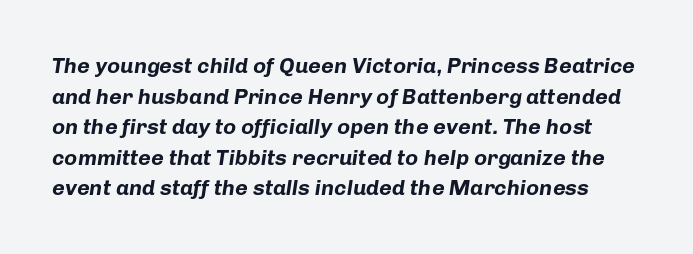
{"italic": "yes", "lean": "right", "slant_degrees": 8, "bold": "yes", "underline": "no", "line_spacing": "normal", "line_spacing_ratio": 1.39, "letter_spacing": "normal", "letter_spacing_em": 0.0, "glyph_px": 22}
